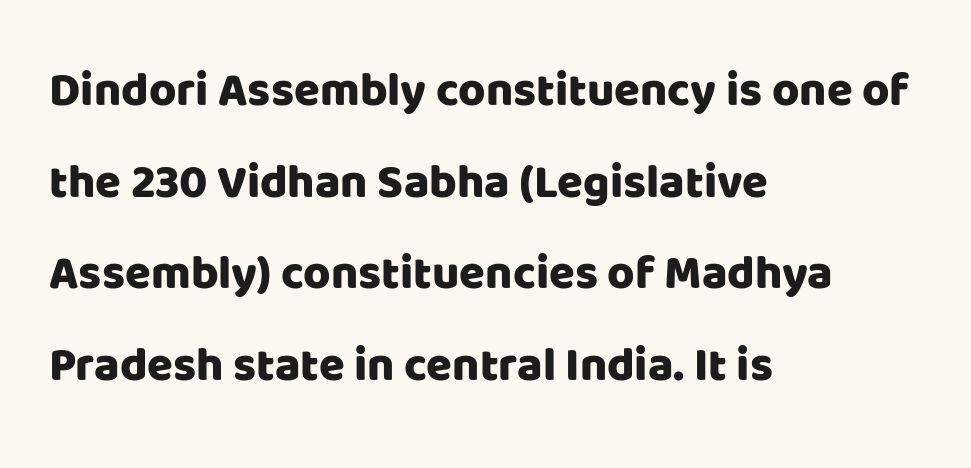
A typesetter would call this proportional, since set widths differ per character. Compared with typical body copy, the letter spacing here is the same. The passage is arranged the way most books set body copy — flush left. These lines are composed in type without serifs. Underlining? Definitely not there. Rows of type keep a wide berth in the vertical direction.
